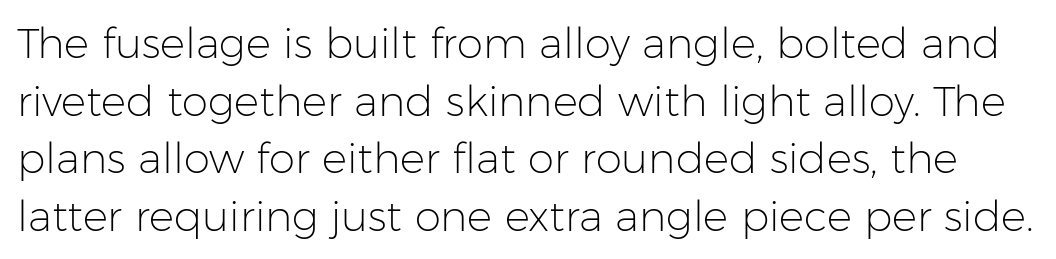
Q: Is the text bold? A: No.
Q: Is the text italic (slanted)? A: No, it is upright.
Q: Is the typeface a serif or a sans-serif typeface? A: Sans-serif.
Q: Is the text underlined? A: No.
Q: Is the spacing between letters normal or unusually wide? A: Normal.
Q: Is the spacing between lines tight, normal or loose? A: Normal.
Q: Width (condensed, normal, or wide)? A: Normal.
Q: Stroke contrast? A: Low.
Q: x-height? A: Medium.
Q: Monospaced? A: No.
